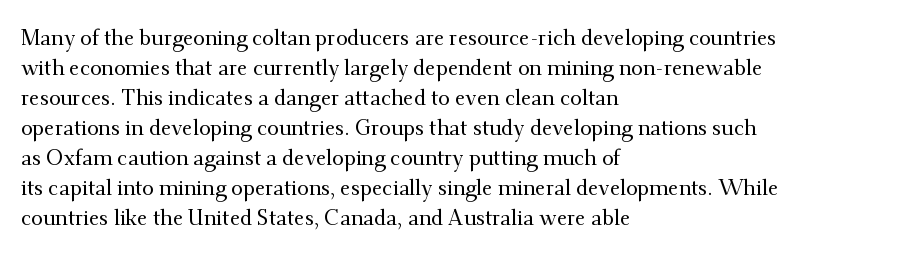
The image shows 21 px text type, upright; set left-aligned, normal line spacing (1.43x), normal letter spacing, not underlined.
